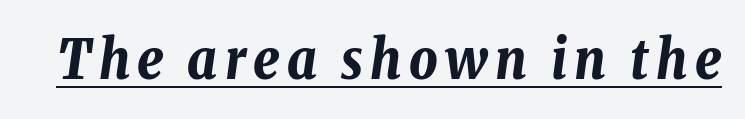
Decoration check: the copy is underlined. Is this a fixed-width face? No — the glyphs have proportional, varying widths. In terms of posture, this sample is oblique. Each glyph is drawn with heavy, bold strokes.
